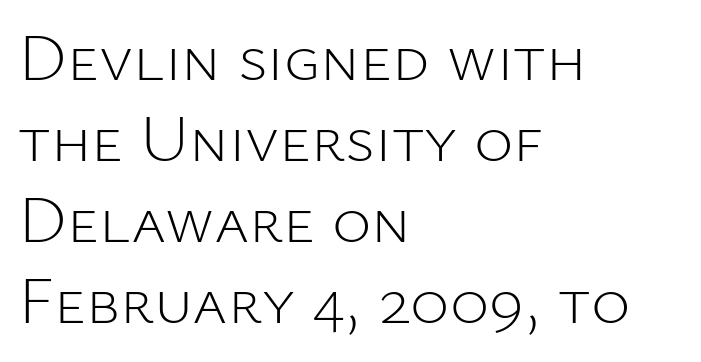
The image shows 67 px light sans-serif type, upright; set left-aligned, line spacing 1.21x, normal letter spacing, not underlined; low stroke contrast and a medium x-height.
